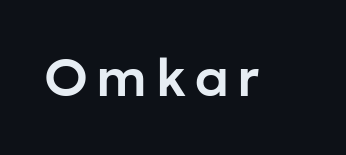
{"serif": "no", "italic": "no", "width": "normal", "stroke_contrast": "low", "x_height": "medium", "monospaced": "no", "underline": "no", "glyph_px": 53}
